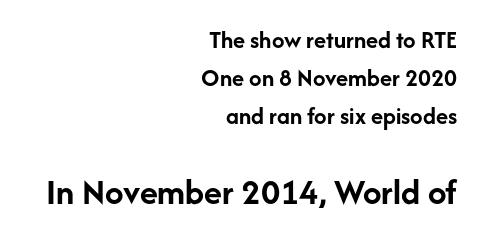
Compared with a flush-left layout, this one pins lines to the opposite, right side. Is the letter spacing exaggerated? No — it looks like the ordinary default. Honestly, there is no underline to notice here at all. Does the weight exceed regular? Yes, all the way to bold. Bigger letters appear in the bottom chunk; the top chunk is reduced.
